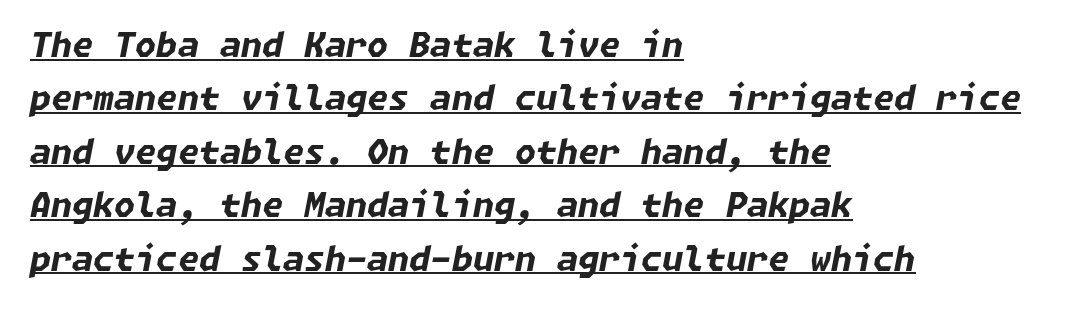
Q: Is the text bold? A: Yes.
Q: Is the text italic (slanted)? A: Yes, it leans right by about 11 degrees.
Q: Is the text underlined? A: Yes.
Q: How is the paragraph aligned? A: Left-aligned.
Q: Is the spacing between letters normal or unusually wide? A: Normal.
Q: Is the spacing between lines tight, normal or loose? A: Normal.
Q: Width (condensed, normal, or wide)? A: Normal.
Q: Stroke contrast? A: Low.
Q: x-height? A: Medium.
